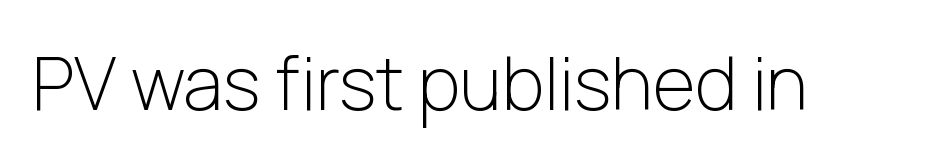
Q: Is the text bold? A: No.
Q: Is the text italic (slanted)? A: No, it is upright.
Q: Is the typeface a serif or a sans-serif typeface? A: Sans-serif.
Q: Is the text underlined? A: No.
Q: Is the spacing between letters normal or unusually wide? A: Normal.
Q: Width (condensed, normal, or wide)? A: Normal.
Q: Stroke contrast? A: Low.
Q: x-height? A: Medium.
Q: Monospaced? A: No.
